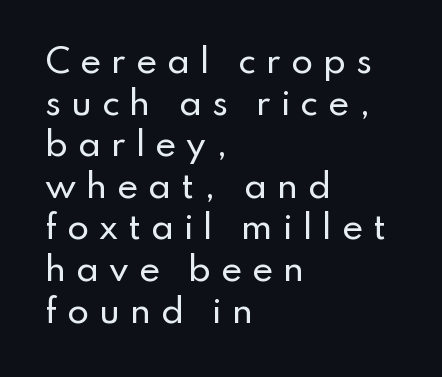
Q: Is the text italic (slanted)? A: No, it is upright.
Q: Is the typeface a serif or a sans-serif typeface? A: Sans-serif.
Q: Is the text underlined? A: No.
Q: How is the paragraph aligned? A: Left-aligned.
Q: Is the spacing between letters normal or unusually wide? A: Unusually wide.
Q: Is the spacing between lines tight, normal or loose? A: Normal.
Q: Width (condensed, normal, or wide)? A: Normal.
Q: Stroke contrast? A: Low.
Q: x-height? A: Small.
Q: Monospaced? A: No.
